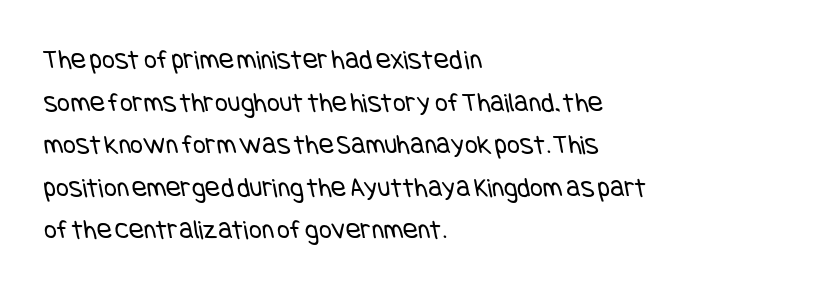
The image shows 28 px regular-weight, condensed sans-serif type; set left-aligned, normal line spacing (1.52x), normal letter spacing, not underlined; low stroke contrast and a large x-height.
